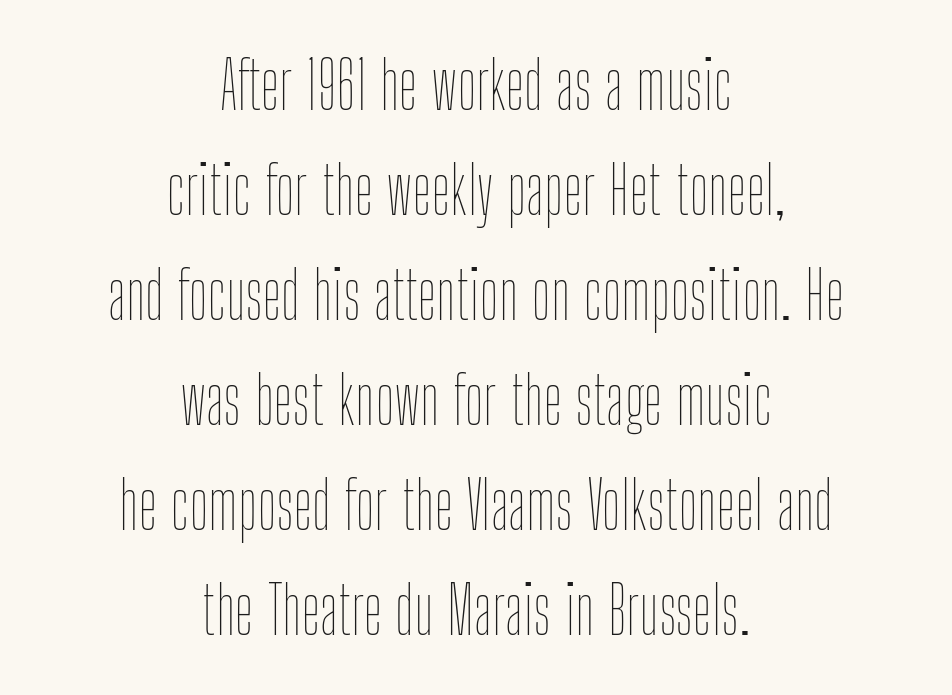
{"italic": "no", "bold": "no", "weight": "thin", "width": "condensed", "stroke_contrast": "low", "x_height": "medium", "monospaced": "no", "underline": "no", "align": "center", "line_spacing": "normal", "line_spacing_ratio": 1.59, "letter_spacing": "normal", "letter_spacing_em": 0.0, "glyph_px": 66}
